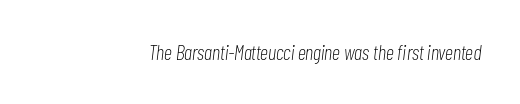
Q: Is the text bold? A: No.
Q: Is the text italic (slanted)? A: Yes, it leans right by about 7 degrees.
Q: Is the text underlined? A: No.
Q: Is the spacing between letters normal or unusually wide? A: Normal.
